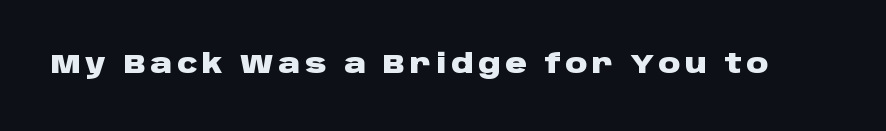
{"italic": "no", "bold": "yes", "underline": "no", "glyph_px": 27}
